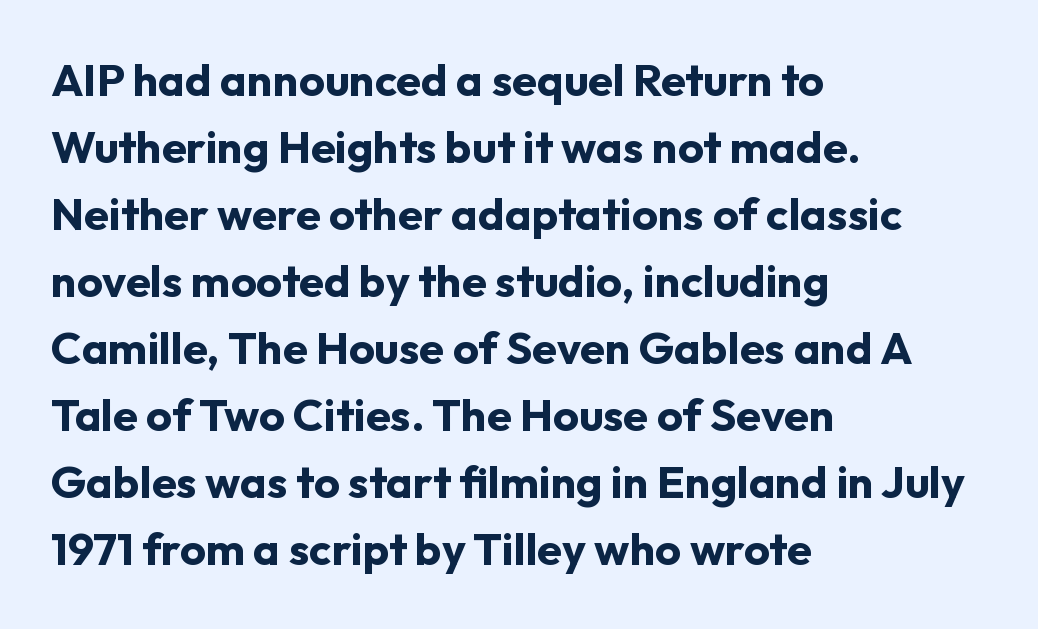
The image shows 45 px bold sans-serif type, upright; set left-aligned, normal line spacing (1.49x), normal letter spacing, not underlined; low stroke contrast and a medium x-height.
